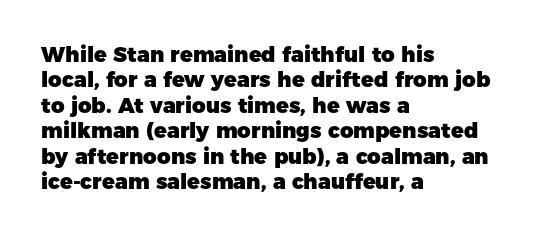
The gaps between neighbouring characters are ordinary and unremarkable. Heavy, bold letterforms. Posture: straight, roman, zero tilt. Caption: multi-line text, flush left, ragged right. Clear beneath every line of the passage.
